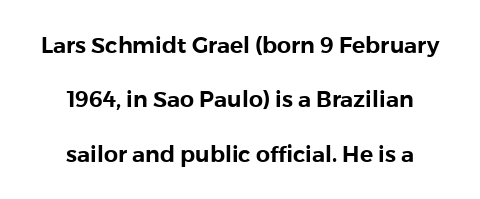
Q: Is the text italic (slanted)? A: No, it is upright.
Q: Is the text underlined? A: No.
Q: How is the paragraph aligned? A: Centered.
Q: Is the spacing between letters normal or unusually wide? A: Normal.
Q: Is the spacing between lines tight, normal or loose? A: Loose.
